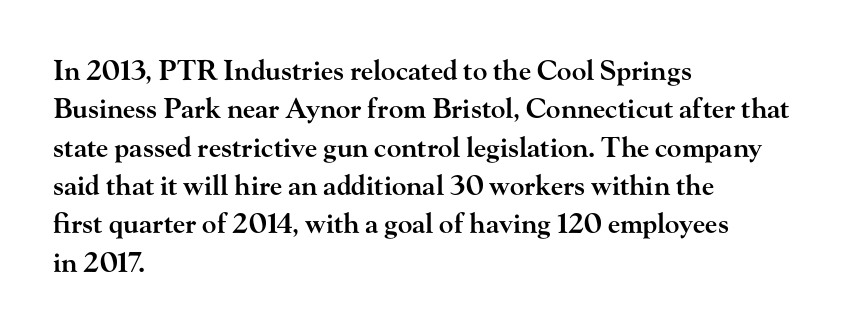
Q: Is the text bold? A: Semi-bold.
Q: Is the text italic (slanted)? A: No, it is upright.
Q: Is the text underlined? A: No.
Q: How is the paragraph aligned? A: Left-aligned.
Q: Is the spacing between letters normal or unusually wide? A: Normal.
Q: Is the spacing between lines tight, normal or loose? A: Normal.
